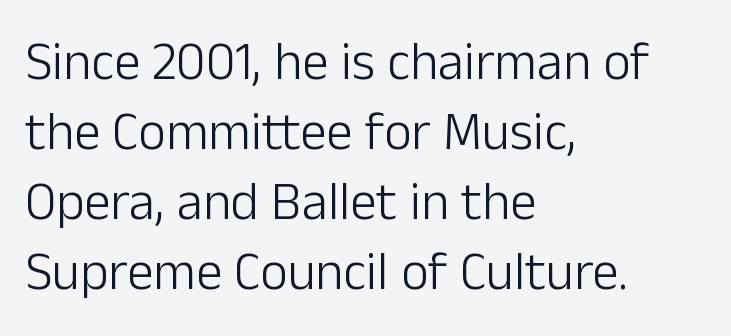
Q: Is the text bold? A: No.
Q: Is the text italic (slanted)? A: No, it is upright.
Q: Is the typeface a serif or a sans-serif typeface? A: Sans-serif.
Q: Is the text underlined? A: No.
Q: How is the paragraph aligned? A: Left-aligned.
Q: Is the spacing between letters normal or unusually wide? A: Normal.
Q: Is the spacing between lines tight, normal or loose? A: Normal.
Q: Width (condensed, normal, or wide)? A: Normal.
Q: Stroke contrast? A: Low.
Q: x-height? A: Medium.
Q: Monospaced? A: No.
